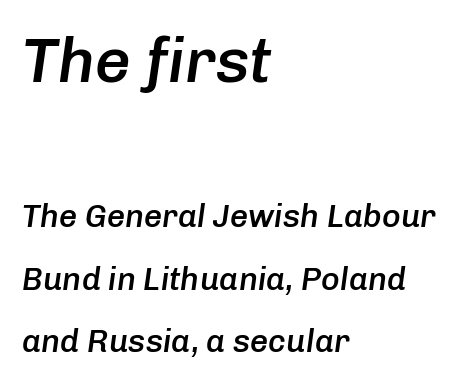
Style check: oblique. Every row of glyphs begins at an identical x-position on the left. Students, note that the glyphs here touch the page at normal intervals. Every letter is mildly thick-stroked: semibold rather than bold. Leading is clearly above the norm, producing a sparse column.
